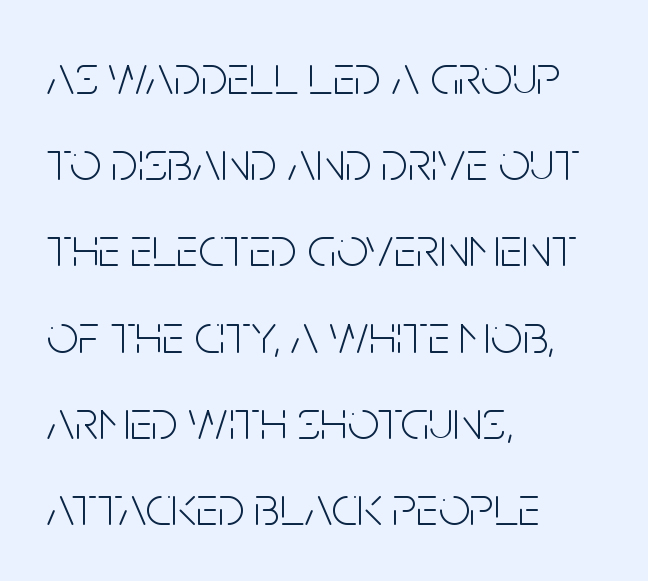
Q: Is the text bold? A: No.
Q: Is the text italic (slanted)? A: No, it is upright.
Q: Is the typeface a serif or a sans-serif typeface? A: Sans-serif.
Q: Is the text underlined? A: No.
Q: How is the paragraph aligned? A: Left-aligned.
Q: Is the spacing between letters normal or unusually wide? A: Normal.
Q: Is the spacing between lines tight, normal or loose? A: Normal.
Q: Width (condensed, normal, or wide)? A: Condensed.
Q: Stroke contrast? A: Low.
Q: x-height? A: Large.
Q: Monospaced? A: No.
